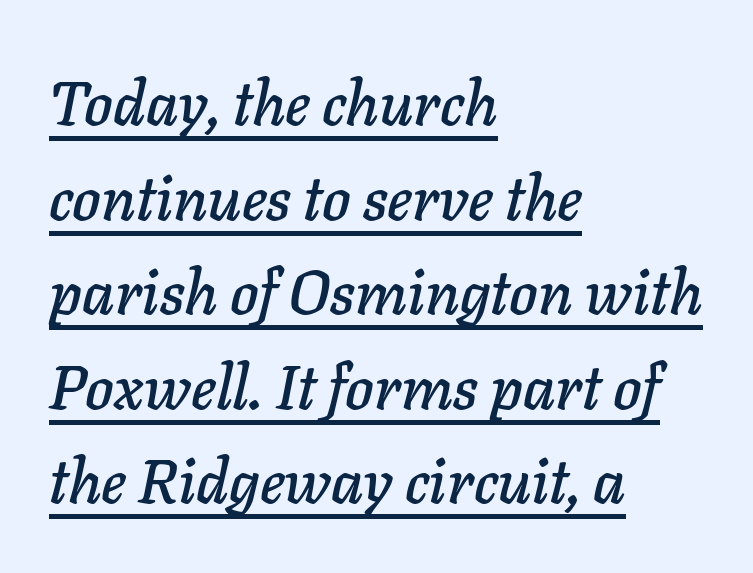
The image shows 61 px text type, italic (leaning right); set left-aligned, normal line spacing (1.55x), normal letter spacing, underlined; low stroke contrast and a medium x-height.
